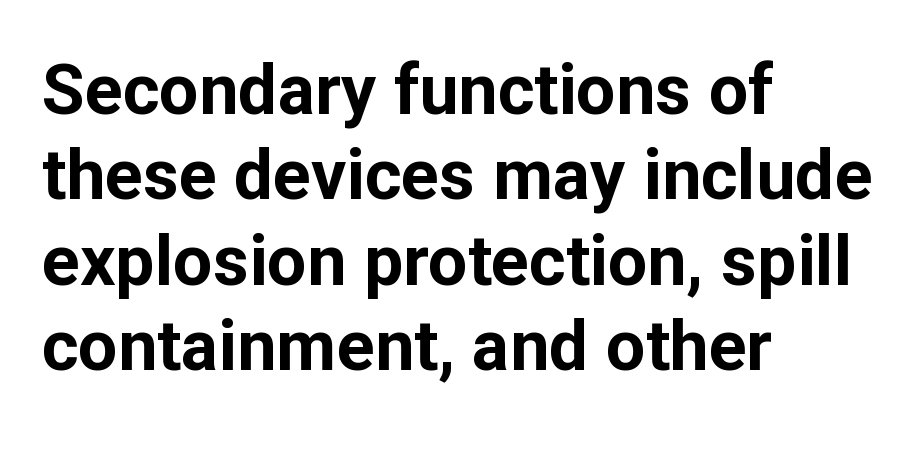
Q: Is the text bold? A: Yes.
Q: Is the text italic (slanted)? A: No, it is upright.
Q: Is the typeface a serif or a sans-serif typeface? A: Sans-serif.
Q: Is the text underlined? A: No.
Q: How is the paragraph aligned? A: Left-aligned.
Q: Is the spacing between letters normal or unusually wide? A: Normal.
Q: Width (condensed, normal, or wide)? A: Normal.
Q: Stroke contrast? A: Low.
Q: x-height? A: Medium.
Q: Monospaced? A: No.
